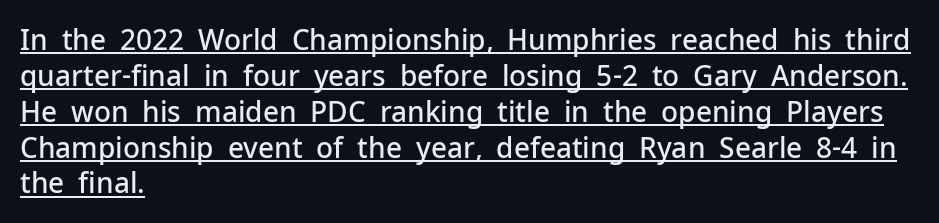
Q: Is the text bold? A: Semi-bold.
Q: Is the text italic (slanted)? A: No, it is upright.
Q: Is the typeface a serif or a sans-serif typeface? A: Sans-serif.
Q: Is the text underlined? A: Yes.
Q: How is the paragraph aligned? A: Left-aligned.
Q: Is the spacing between letters normal or unusually wide? A: Normal.
Q: Is the spacing between lines tight, normal or loose? A: Normal.
Q: Width (condensed, normal, or wide)? A: Normal.
Q: Stroke contrast? A: Low.
Q: x-height? A: Medium.
Q: Monospaced? A: No.
